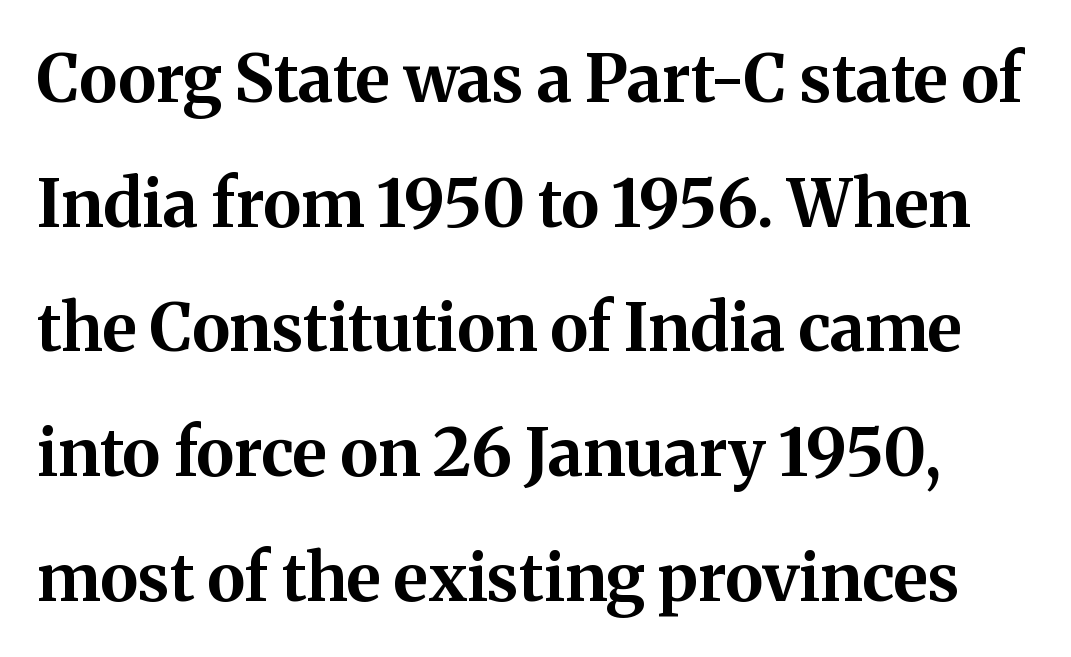
The image shows 66 px bold serif type, upright; set line spacing 1.89x, normal letter spacing, not underlined; medium stroke contrast and a medium x-height.
